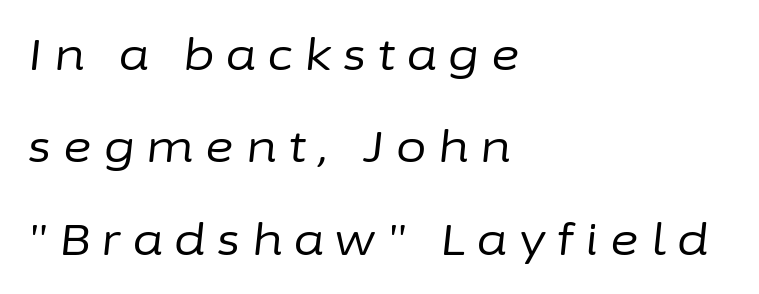
{"italic": "yes", "lean": "right", "slant_degrees": 6, "bold": "no", "weight": "regular", "width": "normal", "stroke_contrast": "low", "x_height": "medium", "monospaced": "no", "underline": "no", "align": "left", "line_spacing": "loose", "line_spacing_ratio": 2.1, "letter_spacing": "wide", "letter_spacing_em": 0.27, "glyph_px": 44}
